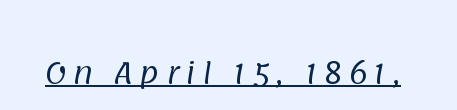
A typographer would call this underscored text. How are the letters spaced? Widely, with obvious added tracking. The weight tops out at a normal text grade. Nothing sits at the stroke ends, so this counts as sans-serif. Here the designer chose a conventional face with non-uniform glyph widths.
